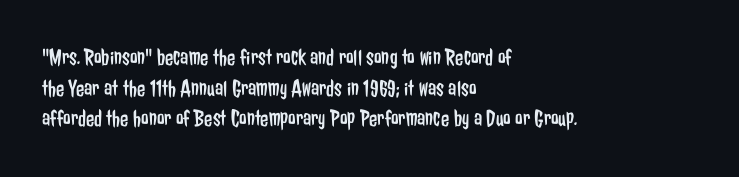
Is the type heavy? It reads as light-to-regular instead. Leftover space on each line is placed entirely after the last word. Characters follow at the spacing the type designer built in. The passage shown stacks its lines at a standard gap.
